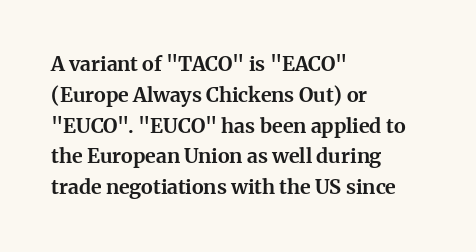
Q: Is the text bold? A: Yes.
Q: Is the text italic (slanted)? A: No, it is upright.
Q: Is the text underlined? A: No.
Q: How is the paragraph aligned? A: Left-aligned.
Q: Is the spacing between letters normal or unusually wide? A: Normal.
Q: Is the spacing between lines tight, normal or loose? A: Normal.
